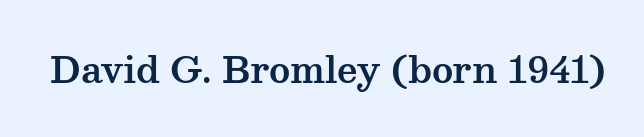
The image shows 36 px wide serif type, upright; set normal letter spacing, not underlined; medium stroke contrast and a medium x-height.
